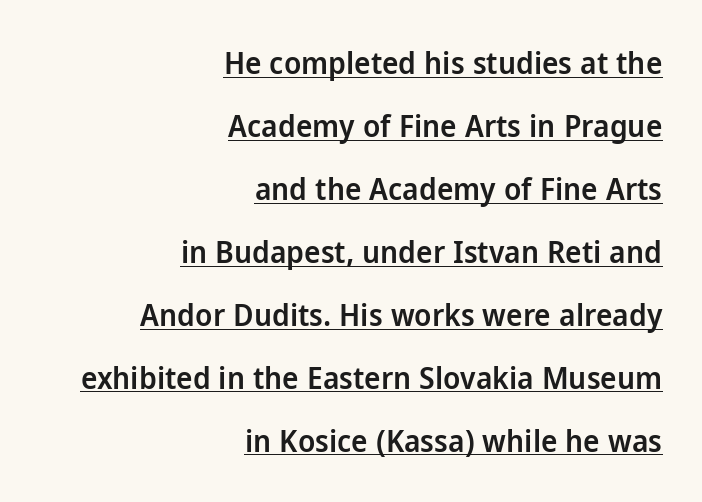
Q: Is the text bold? A: Semi-bold.
Q: Is the text italic (slanted)? A: No, it is upright.
Q: Is the typeface a serif or a sans-serif typeface? A: Sans-serif.
Q: Is the text underlined? A: Yes.
Q: How is the paragraph aligned? A: Right-aligned.
Q: Is the spacing between letters normal or unusually wide? A: Normal.
Q: Is the spacing between lines tight, normal or loose? A: Loose.
Q: Width (condensed, normal, or wide)? A: Normal.
Q: Stroke contrast? A: Low.
Q: x-height? A: Medium.
Q: Monospaced? A: No.
